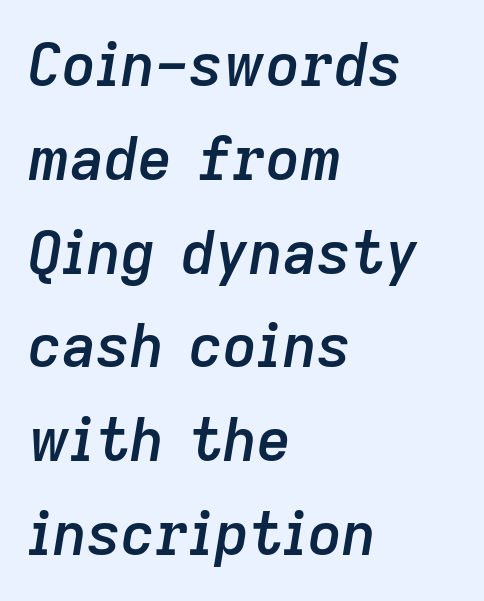
Summary of vertical rhythm: regular, with standard interline spacing. What weight is shown? A semibold, between regular and bold. Designer's note — italics engaged. A typesetter would call this proportional, since set widths differ per character. The paragraph shown leans on its left margin. Students, note that the glyphs here touch the page at normal intervals.
